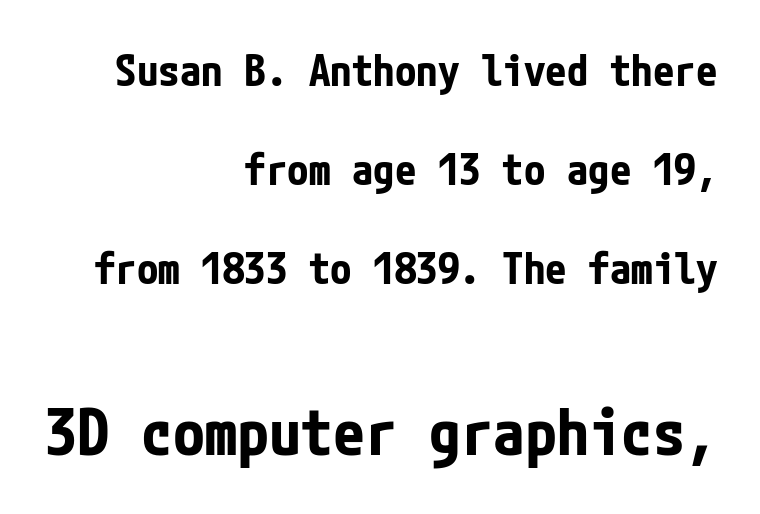
{"serif": "no", "italic": "no", "bold": "yes", "weight": "bold", "width": "condensed", "stroke_contrast": "low", "x_height": "medium", "underline": "no", "align": "right", "line_spacing": "loose", "line_spacing_ratio": 2.3, "letter_spacing": "normal", "letter_spacing_em": 0.0, "larger_block": "second", "size_ratio": 1.49, "glyph_px": 64}
